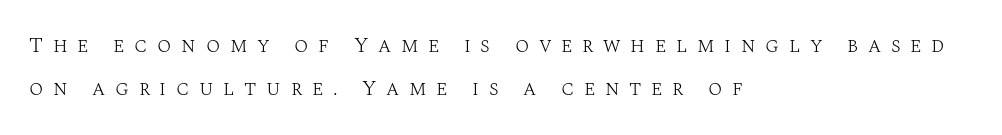
The image shows 21 px text type, upright; set left-aligned, loose line spacing (2.07x), unusually wide letter spacing (+0.46 em), not underlined.
